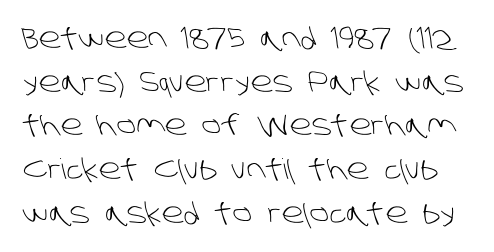
The image shows 28 px light sans-serif type; set normal line spacing (1.56x), normal letter spacing, not underlined; low stroke contrast and a large x-height.
